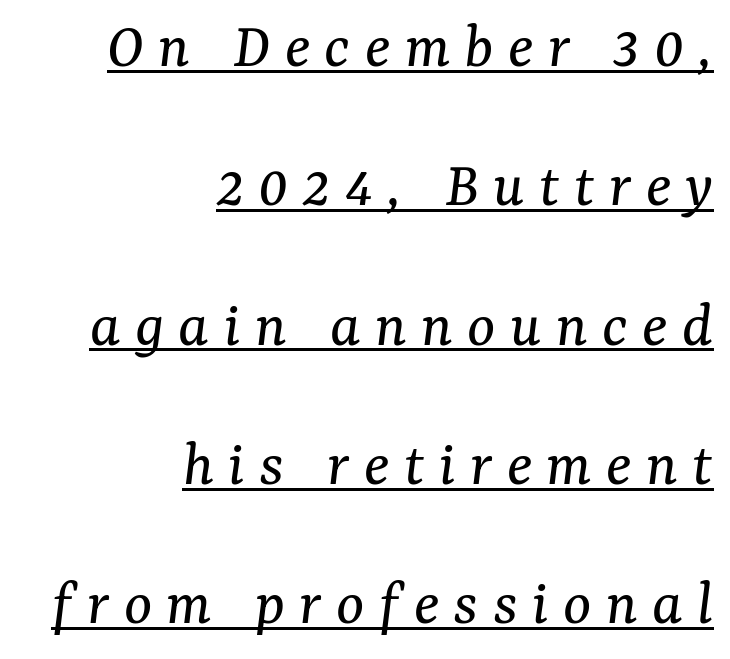
Q: Is the text bold? A: No.
Q: Is the text italic (slanted)? A: Yes, it leans right by about 7 degrees.
Q: Is the typeface a serif or a sans-serif typeface? A: Serif.
Q: Is the text underlined? A: Yes.
Q: How is the paragraph aligned? A: Right-aligned.
Q: Is the spacing between letters normal or unusually wide? A: Unusually wide.
Q: Is the spacing between lines tight, normal or loose? A: Loose.
Q: Width (condensed, normal, or wide)? A: Normal.
Q: Stroke contrast? A: Medium.
Q: x-height? A: Medium.
Q: Monospaced? A: No.
